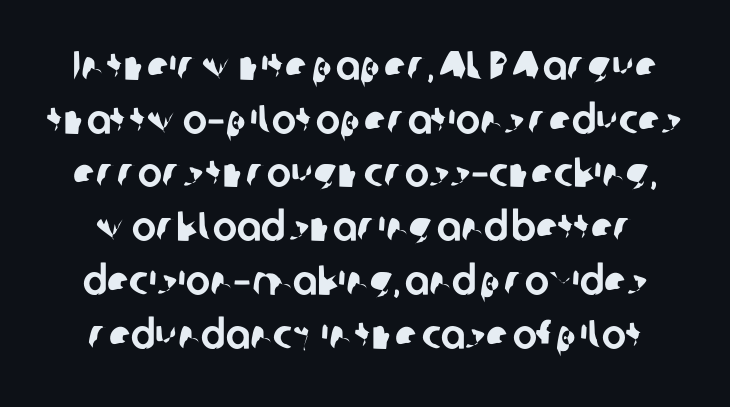
The image shows 41 px sans-serif type; set normal line spacing (1.31x), normal letter spacing, not underlined; low stroke contrast and a medium x-height.
